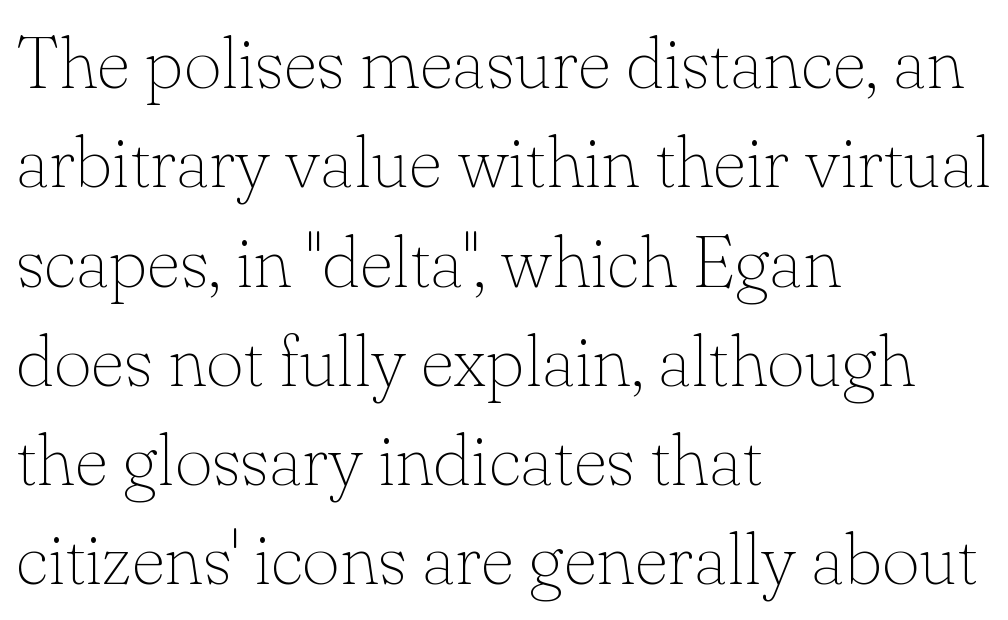
{"serif": "yes", "italic": "no", "bold": "no", "weight": "thin", "width": "normal", "stroke_contrast": "low", "x_height": "small", "monospaced": "no", "underline": "no", "align": "left", "line_spacing": "normal", "line_spacing_ratio": 1.36, "letter_spacing": "normal", "letter_spacing_em": 0.0, "glyph_px": 73}
